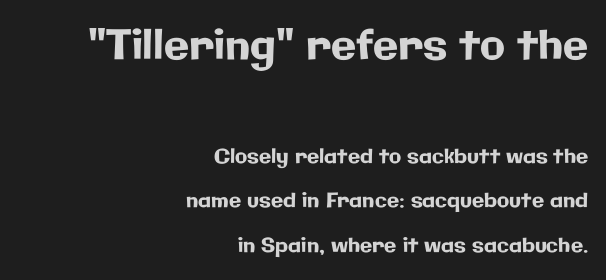
{"serif": "no", "italic": "no", "width": "normal", "stroke_contrast": "low", "x_height": "medium", "monospaced": "no", "underline": "no", "align": "right", "line_spacing": "loose", "line_spacing_ratio": 2.24, "letter_spacing": "normal", "letter_spacing_em": 0.0, "larger_block": "first", "size_ratio": 2.05, "glyph_px": 41}
